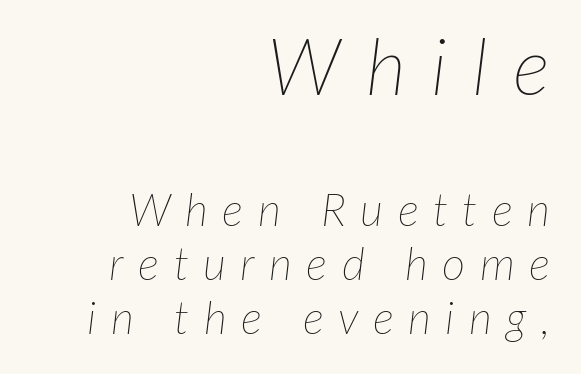
The image shows 79 px thin type, italic (leaning right); set right-aligned, line spacing 1.2x, unusually wide letter spacing (+0.32 em), not underlined; the first (top) block is 1.76x larger; low stroke contrast and a medium x-height.
